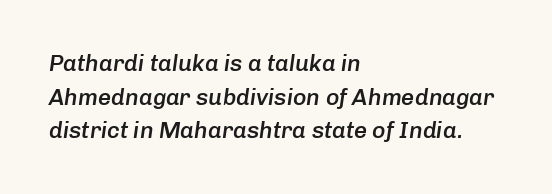
The image shows 23 px text type, italic (leaning right); set left-aligned, normal line spacing (1.46x), normal letter spacing, not underlined.
